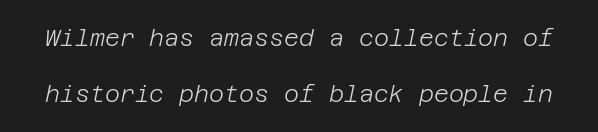
Italic: yes, the glyphs are oblique. No chunkiness to these letters — they're not bold. The face used here is rendered with its standard letterfit. The zone under the glyphs is completely vacant. This sample trades compactness for vertical openness between lines.
